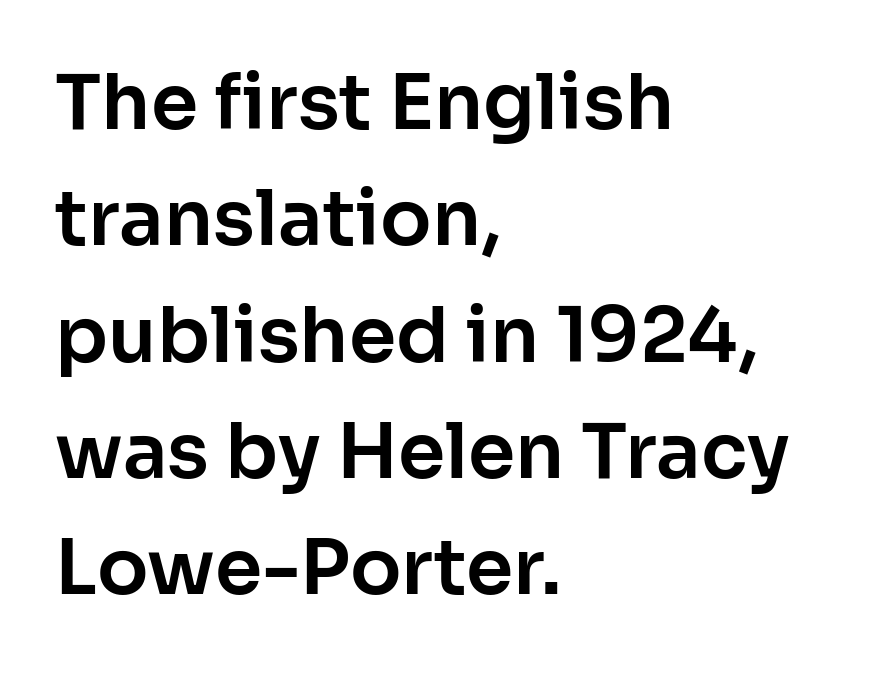
Has an underline been added? It has not. The rendering shows plain stroke endings on the letterforms — a sans-serif design. Vertical strokes here are truly vertical. The rendering uses natural spacing where letterforms have individual widths. There is no visible air inserted between adjacent glyphs. Each new line begins a customary step beneath the previous one.
